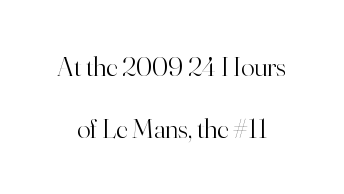
The image shows 28 px light serif type, upright; set loose line spacing (2.21x), normal letter spacing, not underlined; high stroke contrast and a small x-height.
